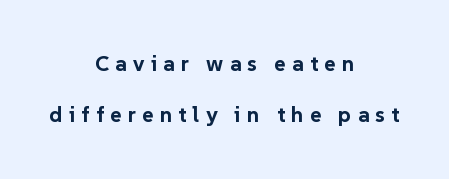
{"italic": "no", "bold": "yes", "underline": "no", "align": "center", "line_spacing": "loose", "line_spacing_ratio": 2.32, "letter_spacing": "wide", "letter_spacing_em": 0.28, "glyph_px": 22}
